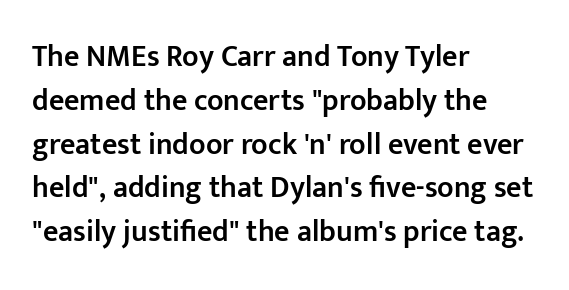
{"serif": "no", "italic": "no", "bold": "semi", "weight": "semibold", "width": "normal", "stroke_contrast": "low", "x_height": "medium", "monospaced": "no", "underline": "no", "align": "left", "line_spacing": "normal", "line_spacing_ratio": 1.46, "letter_spacing": "normal", "letter_spacing_em": 0.0, "glyph_px": 30}
